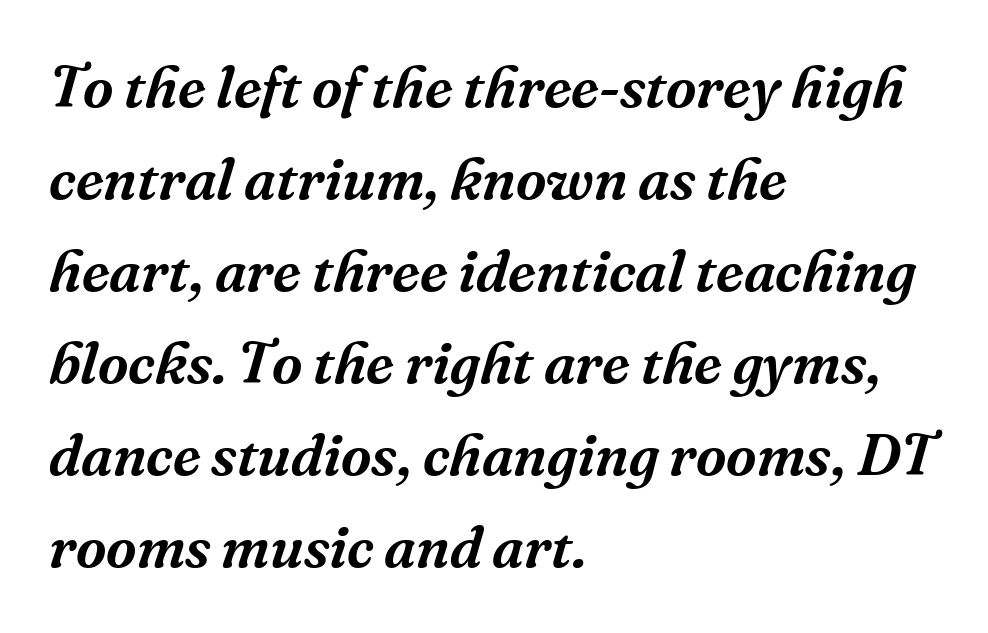
Q: Is the text italic (slanted)? A: Yes, it leans right by about 16 degrees.
Q: Is the typeface a serif or a sans-serif typeface? A: Serif.
Q: Is the text underlined? A: No.
Q: How is the paragraph aligned? A: Left-aligned.
Q: Is the spacing between letters normal or unusually wide? A: Normal.
Q: Is the spacing between lines tight, normal or loose? A: Normal.
Q: Width (condensed, normal, or wide)? A: Normal.
Q: Stroke contrast? A: Medium.
Q: x-height? A: Medium.
Q: Monospaced? A: No.
